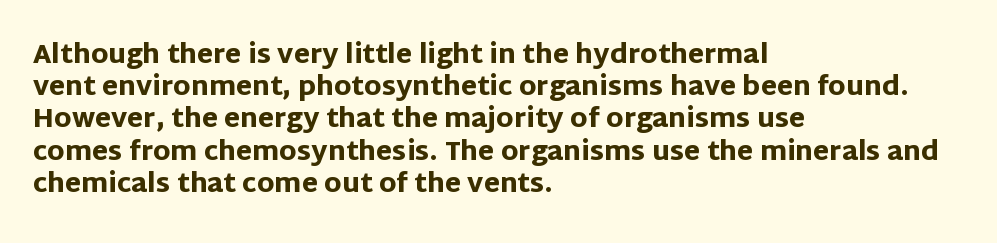
Q: Is the text bold? A: Yes.
Q: Is the text italic (slanted)? A: No, it is upright.
Q: Is the text underlined? A: No.
Q: How is the paragraph aligned? A: Left-aligned.
Q: Is the spacing between letters normal or unusually wide? A: Normal.
